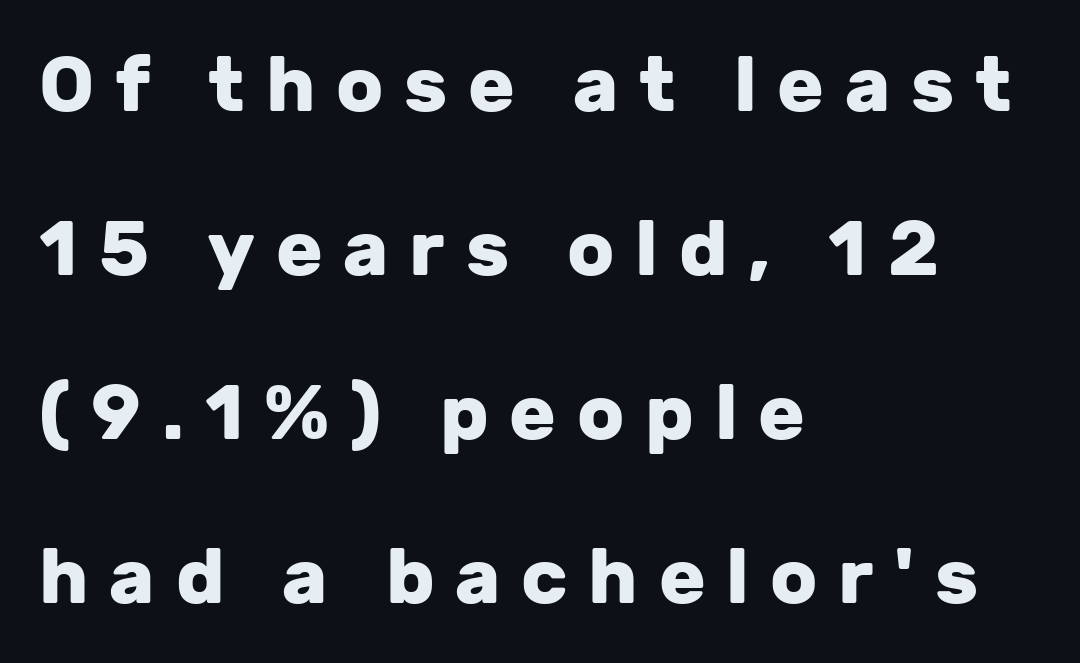
The image shows 77 px heavy sans-serif type, upright; set left-aligned, loose line spacing (2.13x), unusually wide letter spacing (+0.27 em), not underlined; low stroke contrast and a medium x-height.
